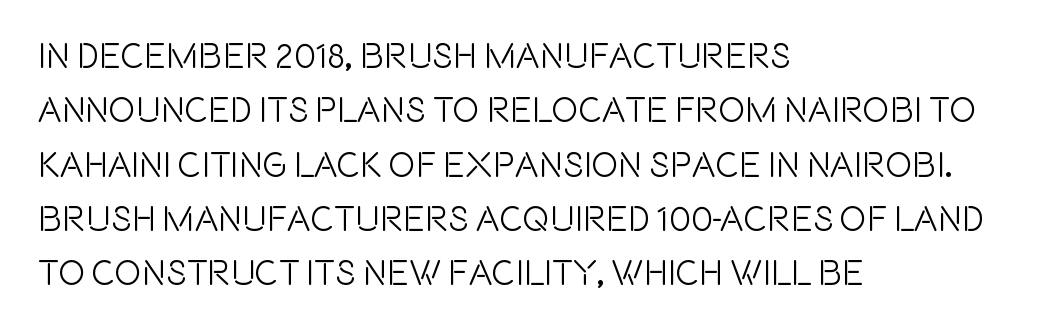
Characters remain perfectly vertical along every line. Line spacing here is normal. The foot of each line stays bare and open. The letters advance in unequal steps, a hallmark of proportional type. You can tell from the bare stems that sans-serif type was used.
